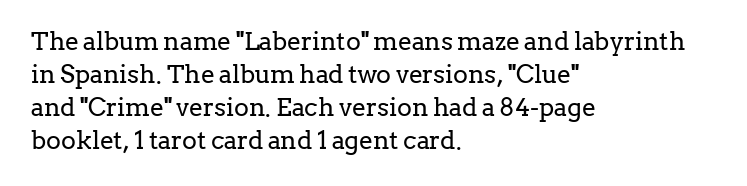
The image shows 25 px text type, upright; set left-aligned, normal line spacing (1.32x), normal letter spacing, not underlined.
